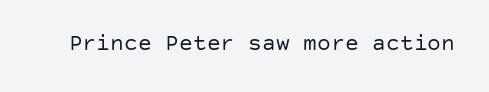
The type is set solid horizontally, with unmodified tracking. Words float on clear page, feet unadorned. A quiet, ordinary-to-light weight characterises the typeface. The type sits square on the baseline with zero lean.
